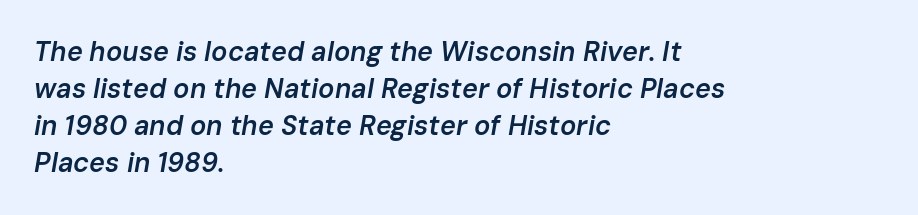
The paragraph shown leans on its left margin. Students, observe: this is what conventionally led text looks like. Each glyph is drawn with semibold strokes, heavier than normal yet not fully bold. Characters follow at the spacing the type designer built in.
